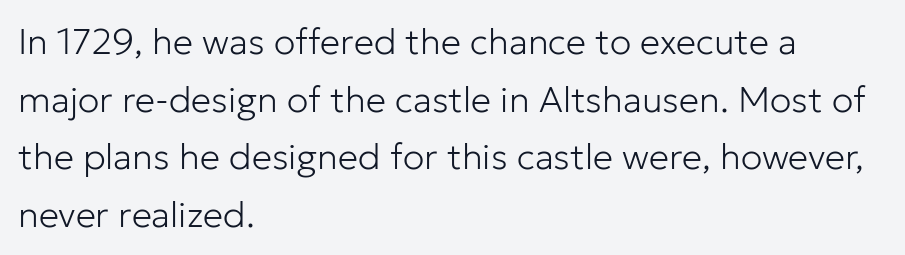
Q: Is the text bold? A: No.
Q: Is the text italic (slanted)? A: No, it is upright.
Q: Is the typeface a serif or a sans-serif typeface? A: Sans-serif.
Q: Is the text underlined? A: No.
Q: How is the paragraph aligned? A: Left-aligned.
Q: Is the spacing between letters normal or unusually wide? A: Normal.
Q: Is the spacing between lines tight, normal or loose? A: Normal.
Q: Width (condensed, normal, or wide)? A: Normal.
Q: Stroke contrast? A: Low.
Q: x-height? A: Medium.
Q: Monospaced? A: No.
